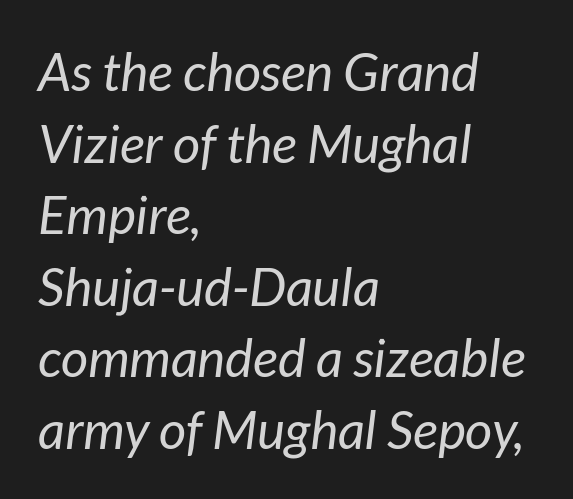
{"italic": "yes", "lean": "right", "slant_degrees": 7, "bold": "no", "weight": "regular", "width": "normal", "stroke_contrast": "low", "x_height": "medium", "monospaced": "no", "underline": "no", "align": "left", "line_spacing": "normal", "line_spacing_ratio": 1.35, "letter_spacing": "normal", "letter_spacing_em": 0.0, "glyph_px": 53}
